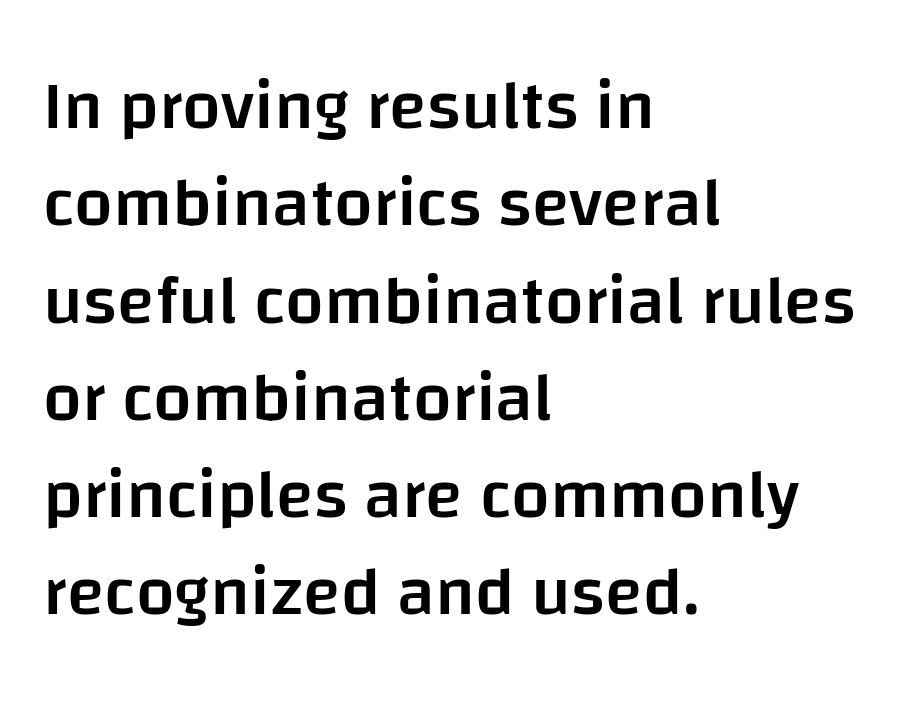
The image shows 69 px semibold sans-serif type, upright; set left-aligned, normal line spacing (1.41x), normal letter spacing, not underlined; low stroke contrast and a large x-height.
